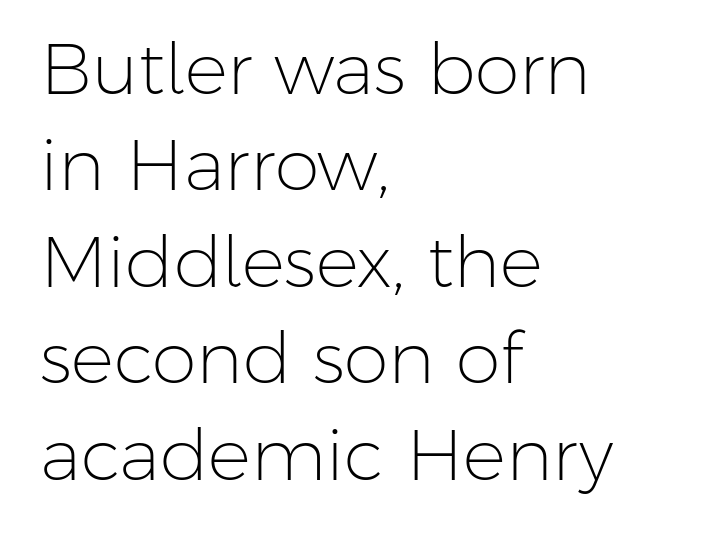
Note the varied advance widths — an 'i' is clearly narrower than an 'm'. Students, note that the glyphs here touch the page at normal intervals. Examine the stroke ends and you'll find no serifs. If you drew a line through each stem, it would be perfectly vertical. Beneath every word, the page is bare.
